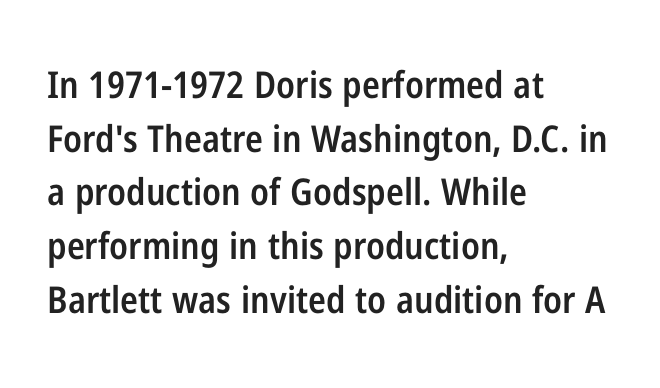
Q: Is the text bold? A: Semi-bold.
Q: Is the text italic (slanted)? A: No, it is upright.
Q: Is the typeface a serif or a sans-serif typeface? A: Sans-serif.
Q: Is the text underlined? A: No.
Q: How is the paragraph aligned? A: Left-aligned.
Q: Is the spacing between letters normal or unusually wide? A: Normal.
Q: Is the spacing between lines tight, normal or loose? A: Normal.
Q: Width (condensed, normal, or wide)? A: Condensed.
Q: Stroke contrast? A: Low.
Q: x-height? A: Medium.
Q: Monospaced? A: No.
